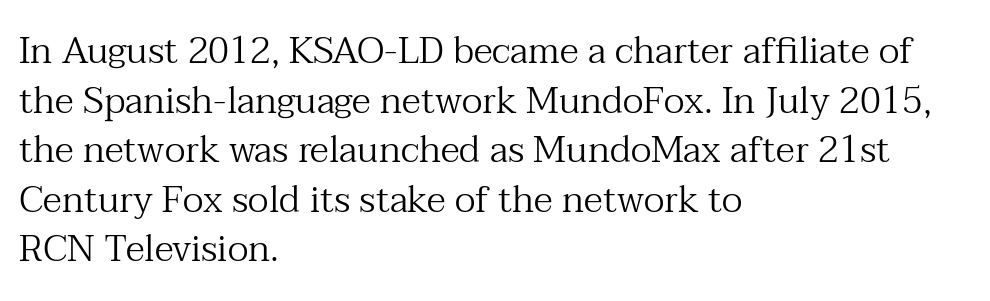
The image shows 37 px regular-weight serif type, upright; set left-aligned, normal line spacing (1.34x), normal letter spacing, not underlined; medium stroke contrast and a medium x-height.
